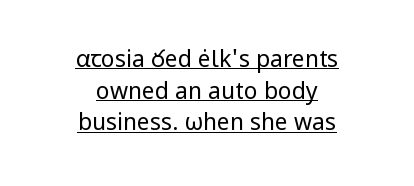
The image shows 23 px text type, upright; set centered, normal line spacing (1.38x), normal letter spacing, underlined.
